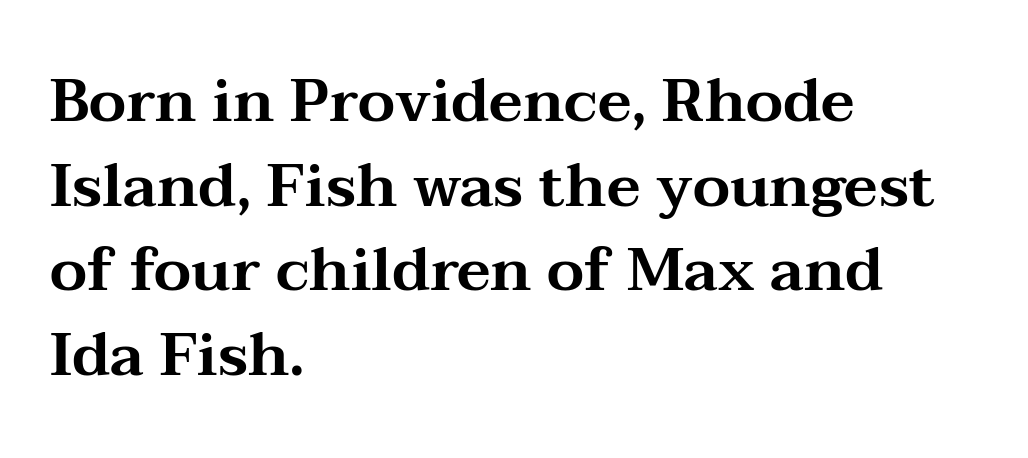
Q: Is the text italic (slanted)? A: No, it is upright.
Q: Is the typeface a serif or a sans-serif typeface? A: Serif.
Q: Is the text underlined? A: No.
Q: How is the paragraph aligned? A: Left-aligned.
Q: Is the spacing between letters normal or unusually wide? A: Normal.
Q: Is the spacing between lines tight, normal or loose? A: Normal.
Q: Width (condensed, normal, or wide)? A: Wide.
Q: Stroke contrast? A: Medium.
Q: x-height? A: Medium.
Q: Monospaced? A: No.
